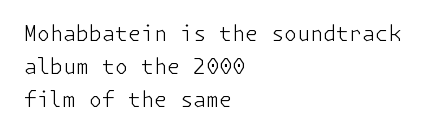
{"italic": "no", "bold": "no", "underline": "no", "align": "left", "line_spacing": "normal", "line_spacing_ratio": 1.58, "letter_spacing": "normal", "letter_spacing_em": 0.0, "glyph_px": 21}
